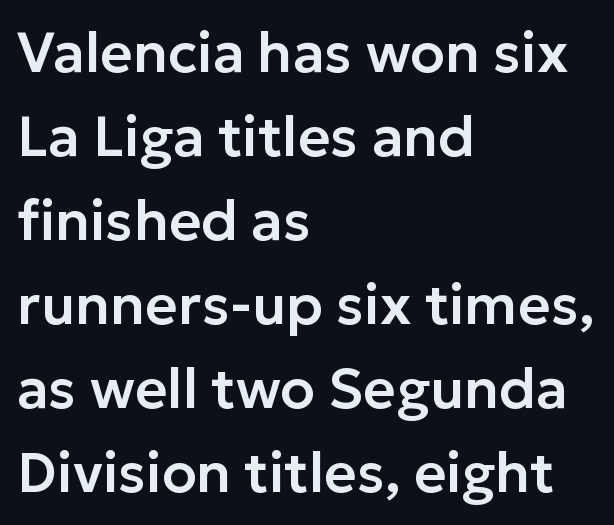
These lines keep a tight, regular rhythm from letter to letter. Unlike italic type, these characters show no tilt at all. Letters rest on an invisible, unmarked baseline. Letterform terminals end flat and unadorned throughout the passage. Summary of vertical rhythm: regular, with standard interline spacing. The face used here is proportionally spaced, like ordinary book or web type.
